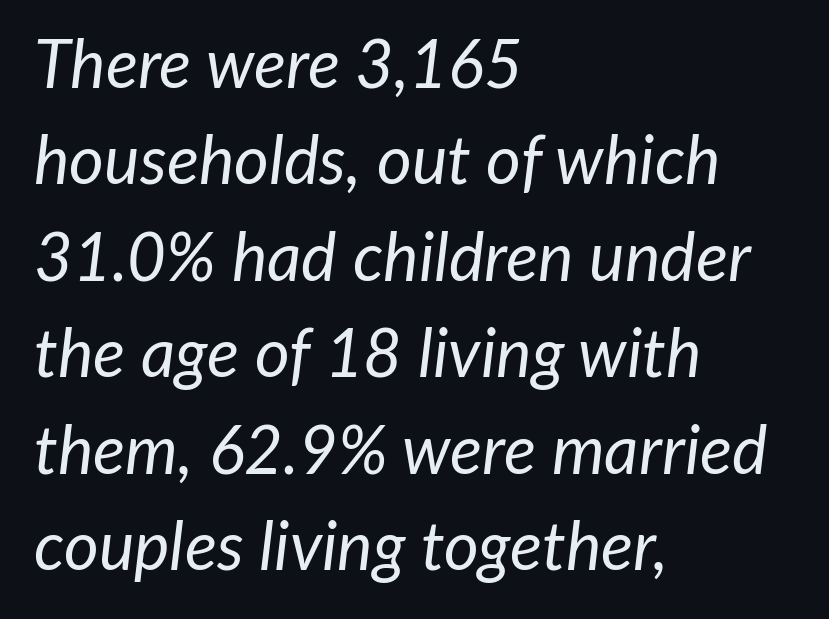
The image shows 67 px regular-weight type, italic (leaning right); set left-aligned, normal line spacing (1.44x), normal letter spacing, not underlined; low stroke contrast and a medium x-height.
